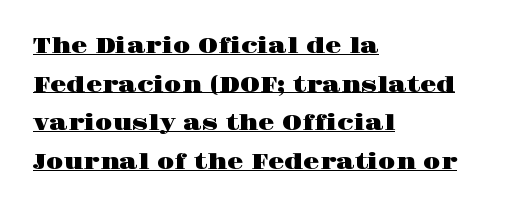
The specimen includes a rule beneath the text block's lines. Short and long lines alike share a common starting point at left. The typography opts for an upright posture over an oblique one. A typesetter would call this zero additional tracking.
